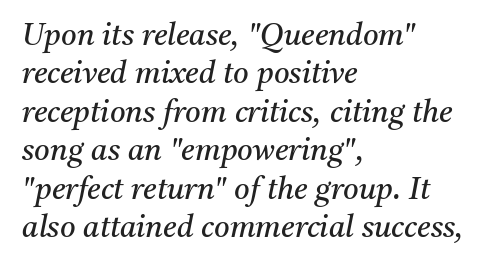
{"serif": "yes", "italic": "yes", "lean": "right", "slant_degrees": 11, "bold": "no", "weight": "regular", "width": "normal", "stroke_contrast": "medium", "x_height": "medium", "monospaced": "no", "underline": "no", "align": "left", "line_spacing": "normal", "line_spacing_ratio": 1.28, "letter_spacing": "normal", "letter_spacing_em": 0.0, "glyph_px": 30}
